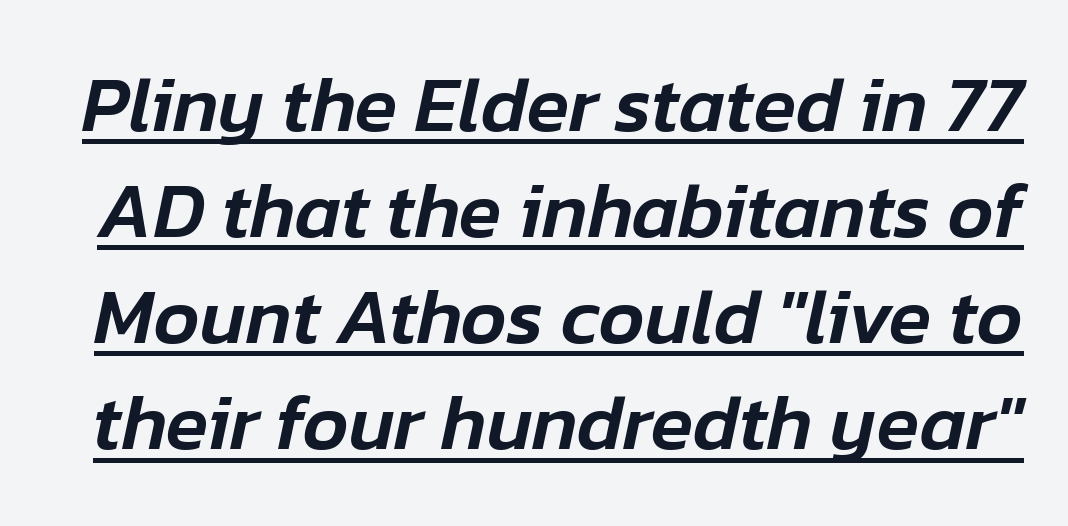
The image shows 78 px text type, italic (leaning right); set normal line spacing (1.36x), normal letter spacing, underlined; low stroke contrast and a medium x-height.
